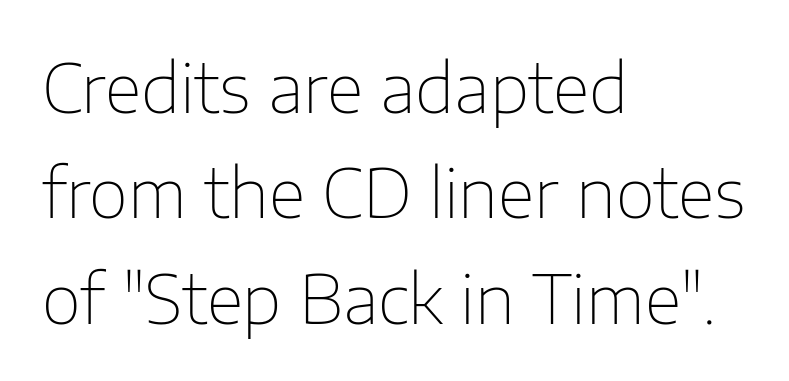
{"serif": "no", "italic": "no", "bold": "no", "weight": "thin", "width": "normal", "stroke_contrast": "low", "x_height": "medium", "monospaced": "no", "underline": "no", "align": "left", "line_spacing": "normal", "line_spacing_ratio": 1.55, "letter_spacing": "normal", "letter_spacing_em": 0.0, "glyph_px": 68}
